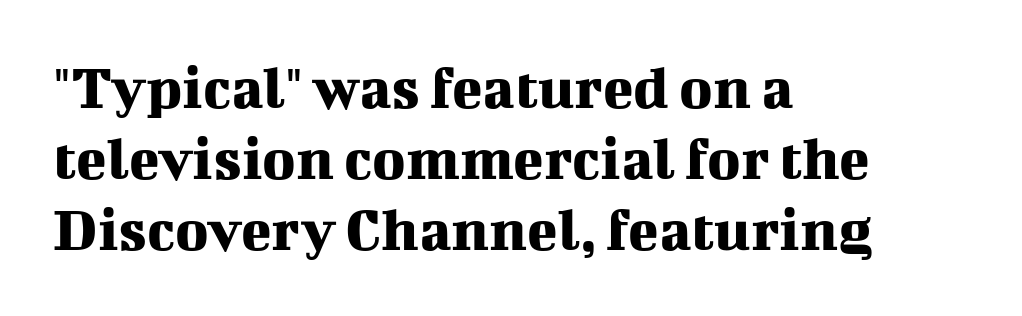
The image shows 63 px serif type, upright; set left-aligned, tight line spacing (1.13x), normal letter spacing, not underlined; medium stroke contrast and a medium x-height.
